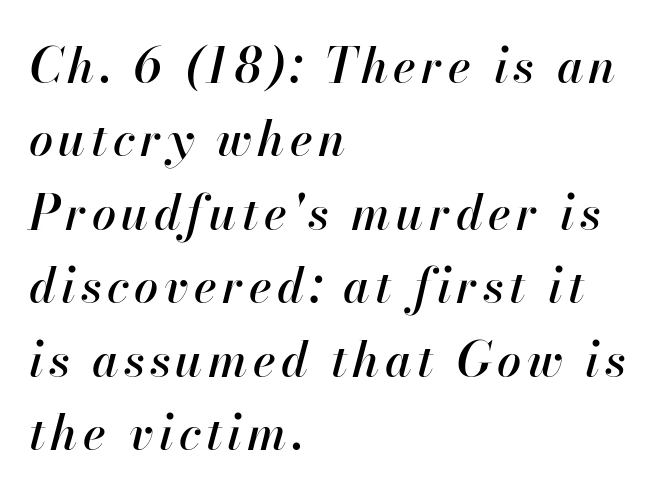
{"italic": "yes", "lean": "right", "slant_degrees": 13, "width": "normal", "stroke_contrast": "high", "x_height": "small", "monospaced": "no", "underline": "no", "align": "left", "line_spacing": "normal", "line_spacing_ratio": 1.53, "glyph_px": 48}
